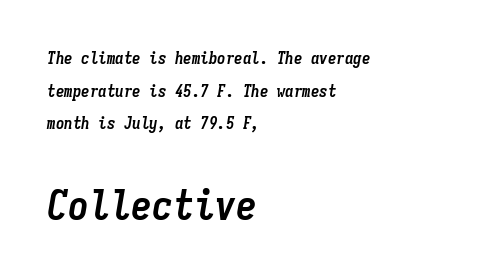
The tracking reads as untouched default to a designer's eye. The passage shown begins with its smaller block and ends with its larger one. Every character here occupies the same horizontal width, giving the sample a typewriter-like rhythm. Each row of text sits above clean, open space. Horizontally, the lines are justified to the leading edge only. Regarding leading, the lines here are spaced well apart.
